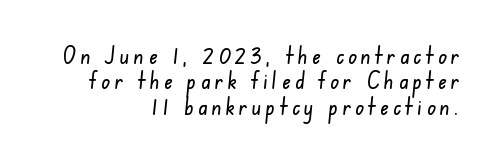
Quick note: interline space is minimal. This sample is right-justified, so line beginnings fall wherever the words allow. Just letters on the line, the space beneath them empty.
